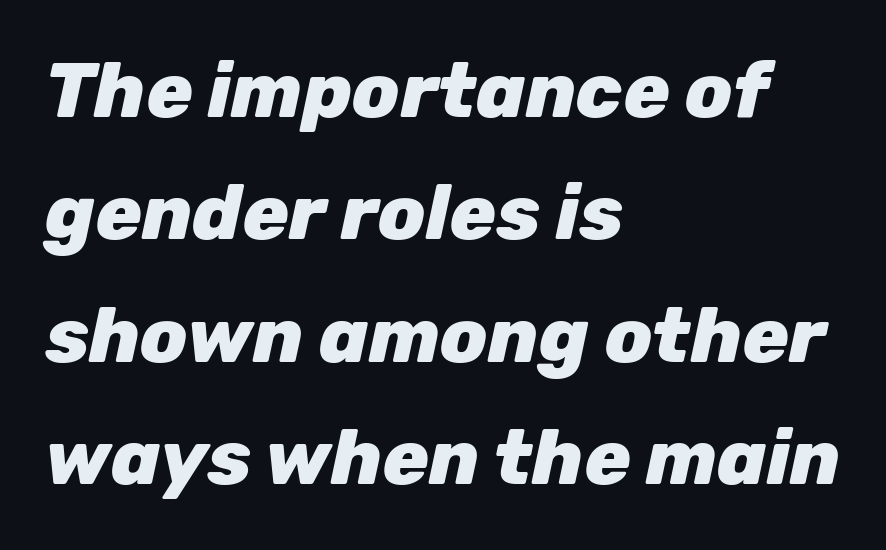
Q: Is the text bold? A: Yes.
Q: Is the text italic (slanted)? A: Yes, it leans right by about 12 degrees.
Q: Is the text underlined? A: No.
Q: How is the paragraph aligned? A: Left-aligned.
Q: Is the spacing between letters normal or unusually wide? A: Normal.
Q: Is the spacing between lines tight, normal or loose? A: Normal.
Q: Width (condensed, normal, or wide)? A: Normal.
Q: Stroke contrast? A: Low.
Q: x-height? A: Medium.
Q: Monospaced? A: No.
